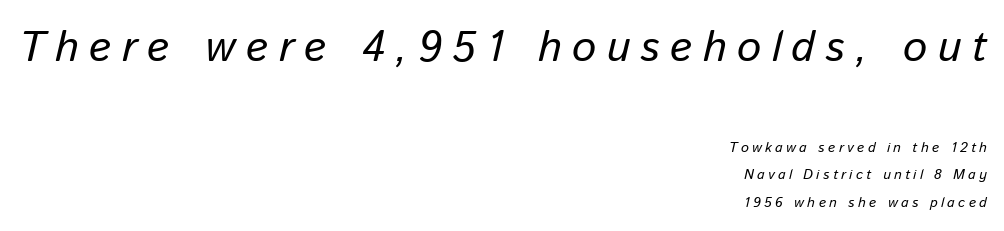
Q: Is the text bold? A: No.
Q: Is the text italic (slanted)? A: Yes, it leans right by about 13 degrees.
Q: Is the text underlined? A: No.
Q: How is the paragraph aligned? A: Right-aligned.
Q: Is the spacing between letters normal or unusually wide? A: Unusually wide.
Q: Is the spacing between lines tight, normal or loose? A: Loose.
Q: Which block of text is set in a larger size, the first (top) or the second (bottom)? A: The first (top) one.
Q: Width (condensed, normal, or wide)? A: Normal.
Q: Stroke contrast? A: Low.
Q: x-height? A: Medium.
Q: Monospaced? A: No.
